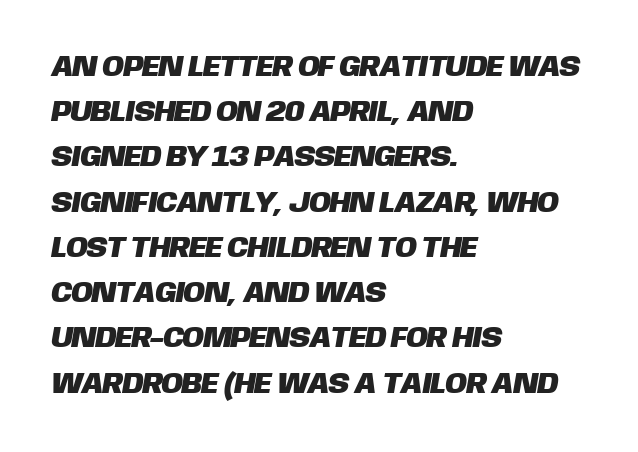
{"serif": "no", "width": "normal", "stroke_contrast": "low", "x_height": "large", "monospaced": "no", "underline": "no", "align": "left", "line_spacing": "normal", "line_spacing_ratio": 1.56, "letter_spacing": "normal", "letter_spacing_em": 0.0, "glyph_px": 29}
